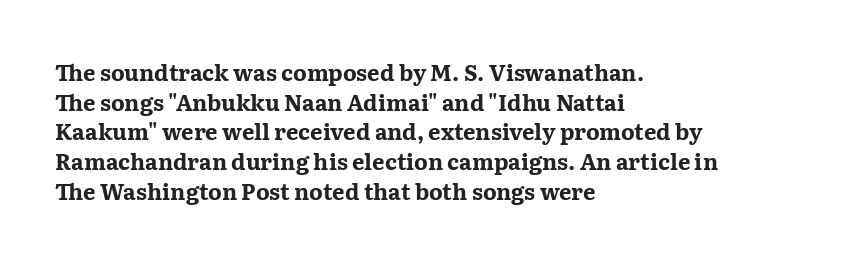
The image shows 22 px bold type, upright; set left-aligned, normal line spacing (1.35x), normal letter spacing, not underlined.
